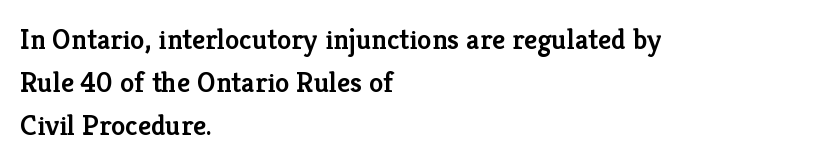
{"serif": "yes", "italic": "no", "bold": "semi", "weight": "semibold", "width": "normal", "stroke_contrast": "low", "x_height": "medium", "monospaced": "no", "underline": "no", "align": "left", "line_spacing": "normal", "line_spacing_ratio": 1.48, "letter_spacing": "normal", "letter_spacing_em": 0.0, "glyph_px": 29}
